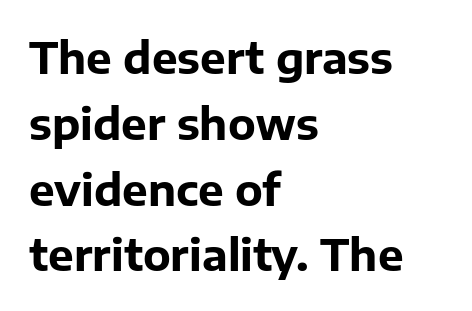
{"serif": "no", "italic": "no", "bold": "yes", "weight": "bold", "width": "normal", "stroke_contrast": "low", "x_height": "medium", "monospaced": "no", "underline": "no", "align": "left", "line_spacing": "normal", "line_spacing_ratio": 1.53, "letter_spacing": "normal", "letter_spacing_em": 0.0, "glyph_px": 43}
